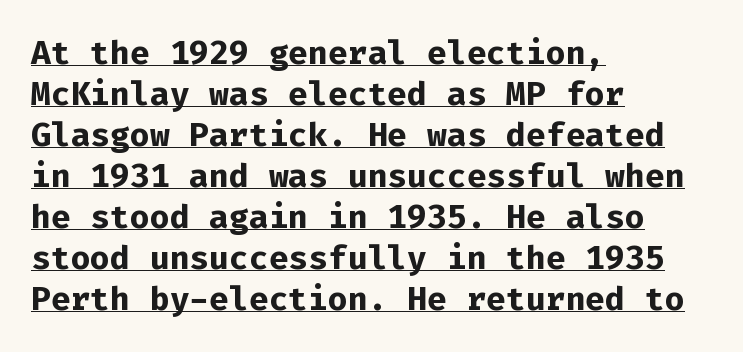
The image shows 33 px bold sans-serif type, upright, monospaced; set left-aligned, line spacing 1.24x, normal letter spacing, underlined; low stroke contrast and a medium x-height.
